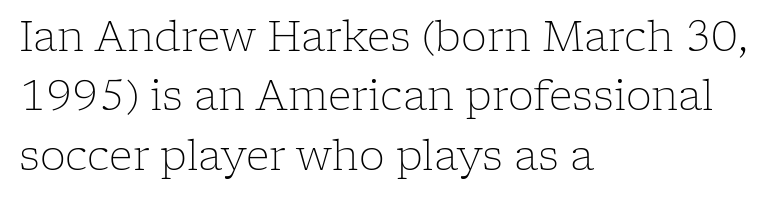
A serif font was chosen for this passage. The font's upright variant was chosen for this text. In CSS terms this would be text-align: left. Spacing verdict: proportional, widths tailored to each character.
